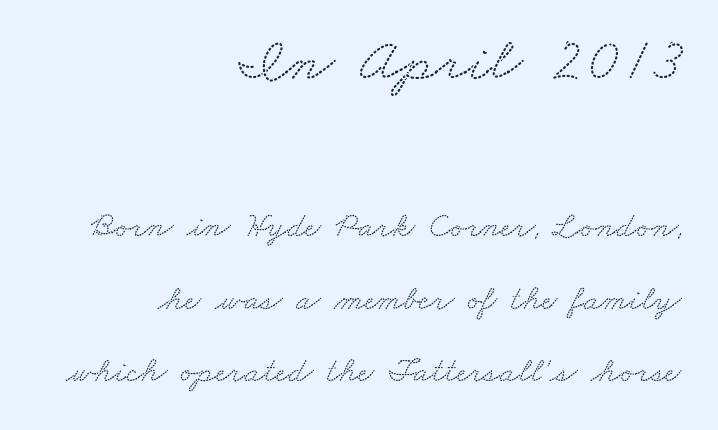
The rendering shows small feet on the letterforms — a serif design. A student would call this right alignment; a typographer would say flush right, rag left. Beneath every word, the page is bare. The face used here is rendered with its standard letterfit. In this sample the first text group is rendered at the bigger scale. Character widths vary here, with narrow letters taking less room than wide ones.
